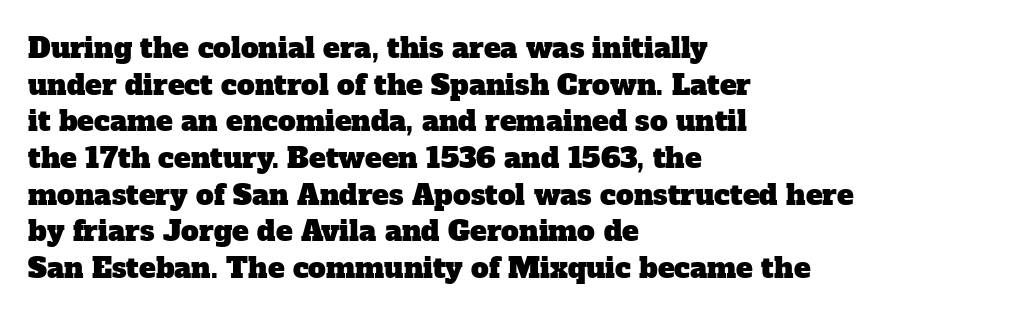
The image shows 28 px serif type; set left-aligned, normal line spacing (1.31x), normal letter spacing, not underlined; low stroke contrast and a medium x-height.
